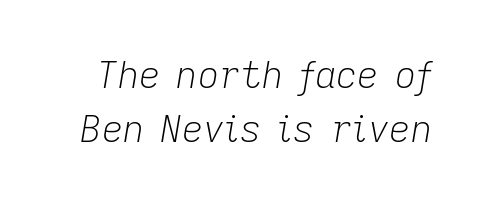
{"italic": "yes", "lean": "right", "slant_degrees": 9, "bold": "no", "weight": "light", "width": "normal", "stroke_contrast": "low", "x_height": "medium", "monospaced": "no", "underline": "no", "line_spacing": "normal", "line_spacing_ratio": 1.45, "letter_spacing": "normal", "letter_spacing_em": 0.0, "glyph_px": 37}
